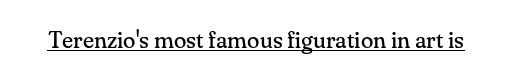
Q: Is the text bold? A: No.
Q: Is the text italic (slanted)? A: No, it is upright.
Q: Is the text underlined? A: Yes.
Q: Is the spacing between letters normal or unusually wide? A: Normal.
